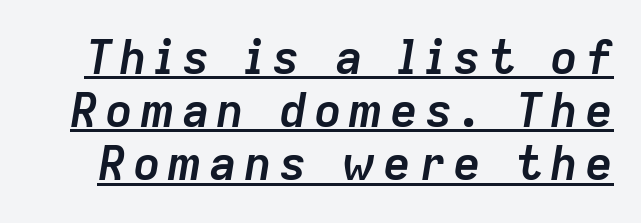
Q: Is the text bold? A: Yes.
Q: Is the text italic (slanted)? A: Yes, it leans right by about 9 degrees.
Q: Is the text underlined? A: Yes.
Q: Is the spacing between lines tight, normal or loose? A: Tight.
Q: Width (condensed, normal, or wide)? A: Normal.
Q: Stroke contrast? A: Low.
Q: x-height? A: Medium.
Q: Monospaced? A: No.
